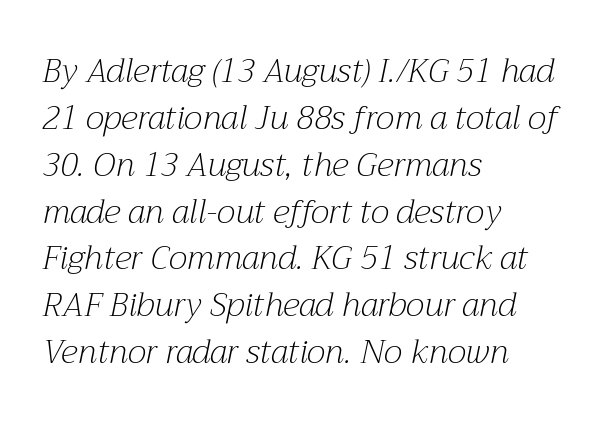
Characters are canted at an angle relative to the baseline's perpendicular. Character widths vary here, with narrow letters taking less room than wide ones. The rag falls on the right side of this text block. The passage shown has conventional tracking throughout. Each new line begins a customary step beneath the previous one.
